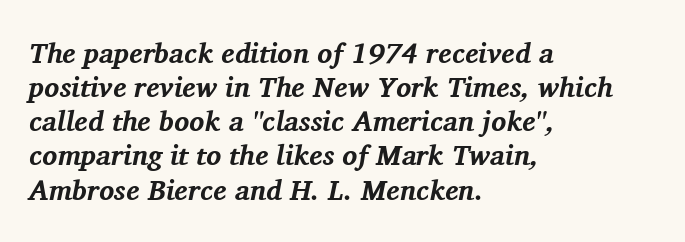
The image shows 28 px bold serif type, italic (leaning right); set left-aligned, line spacing 1.22x, normal letter spacing, not underlined; medium stroke contrast and a medium x-height.
